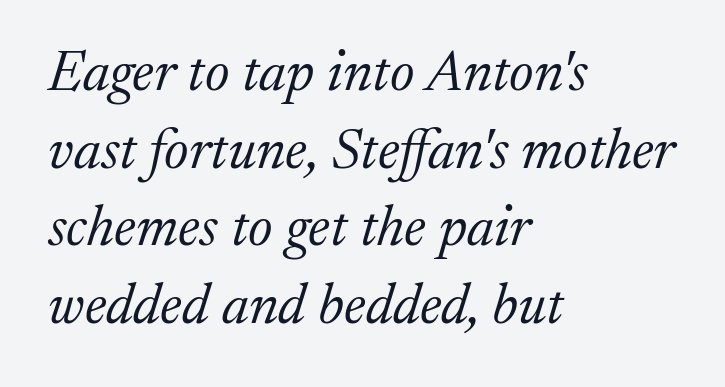
The image shows 57 px light serif type, italic (leaning right); set left-aligned, normal line spacing (1.36x), normal letter spacing, not underlined; medium stroke contrast and a medium x-height.
